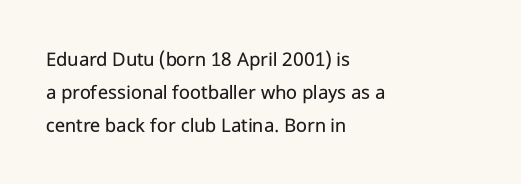
Upright lettering throughout. The rows are spaced the way most documents space them. These lines stack with their left ends in a neat column. The space beneath each line is pristine and unruled. This sample uses plain, unmodified letter spacing. Stem width sits at or under what a default text font uses.
